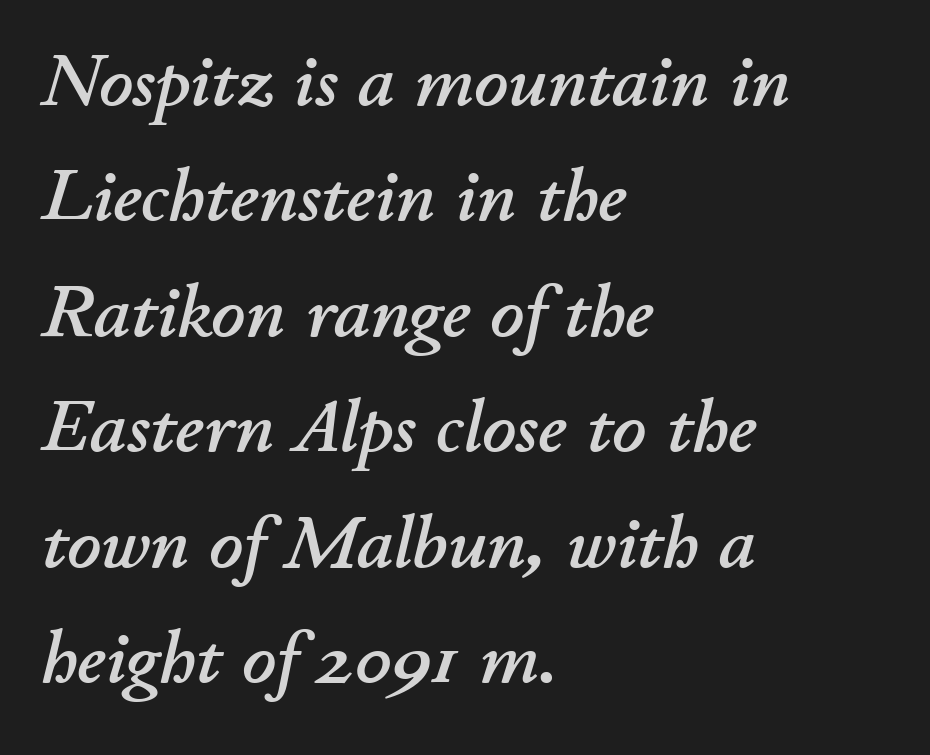
Compared with ordinary roman type, these characters are visibly tilted. Does the copy run flush right? No — it runs flush left. Short note: letters normally spaced. Check under the words: just untouched page. Baseline-to-baseline distance is the conventional proportion of letter height.
